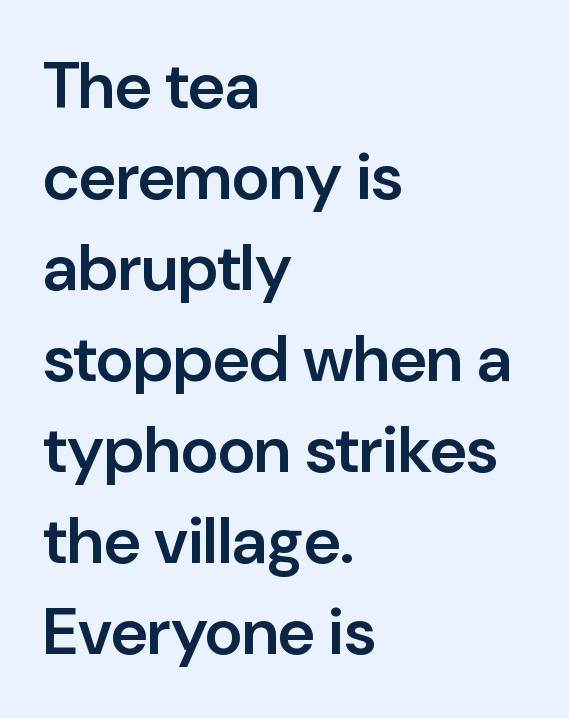
Where is the straight margin? On the left. A typesetter would call this zero additional tracking. The letters stand straight up with perfectly vertical stems. Do the characters align in a grid? No, the font is proportional. A typesetter would call this leading conventional body-copy spacing.
